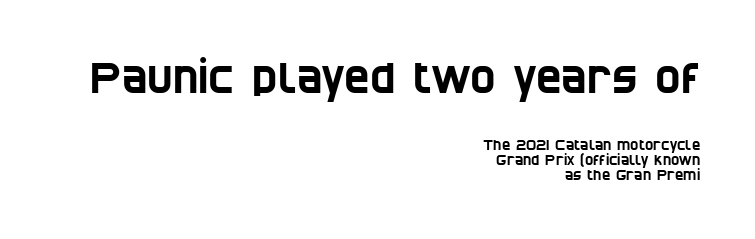
The image shows 43 px condensed sans-serif type; set right-aligned, tight line spacing (1.1x), normal letter spacing, not underlined; the first (top) block is 3.07x larger; low stroke contrast and a large x-height.
